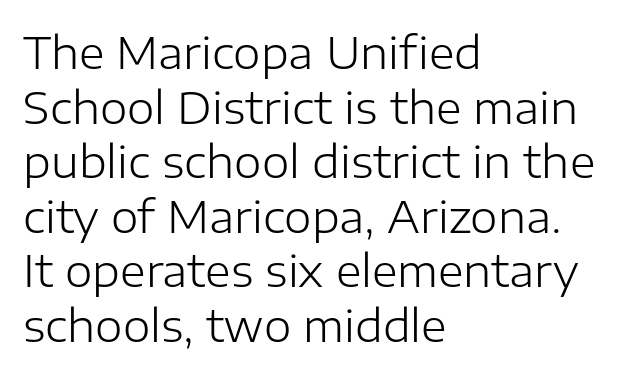
Tall strokes in this sample are plumb rather than angled. No chunkiness to these letters — they're not bold. Look at the tracking — it's just the regular setting, nothing added. Look at the bottom of the vertical strokes: they stop flat, with no serifs.
